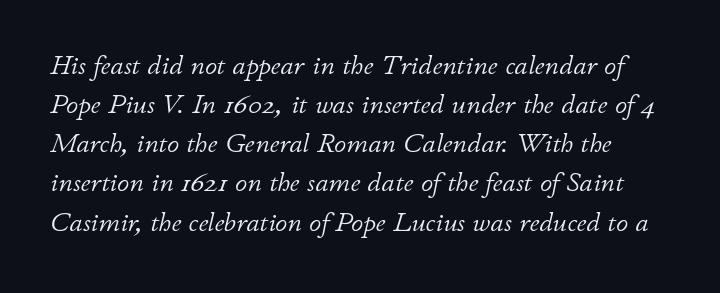
The image shows 27 px text type, italic (leaning right); set normal line spacing (1.45x), normal letter spacing, not underlined.
